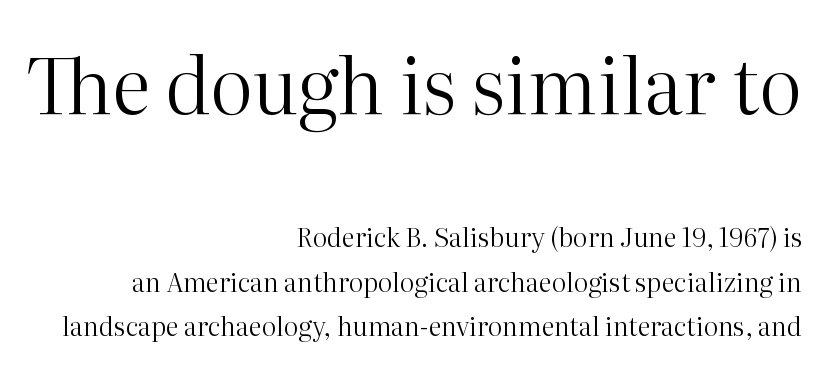
{"serif": "yes", "italic": "no", "bold": "no", "weight": "regular", "width": "normal", "stroke_contrast": "high", "x_height": "medium", "monospaced": "no", "underline": "no", "align": "right", "line_spacing_ratio": 1.71, "letter_spacing": "normal", "letter_spacing_em": 0.0, "larger_block": "first", "size_ratio": 2.96, "glyph_px": 77}
